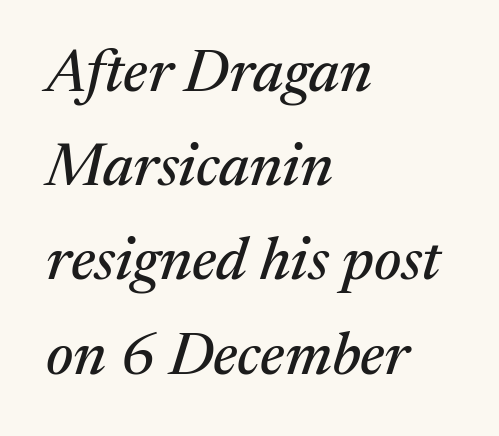
{"serif": "yes", "italic": "yes", "lean": "right", "slant_degrees": 17, "width": "normal", "stroke_contrast": "medium", "x_height": "medium", "monospaced": "no", "underline": "no", "align": "left", "line_spacing": "normal", "line_spacing_ratio": 1.57, "letter_spacing": "normal", "letter_spacing_em": 0.0, "glyph_px": 60}
